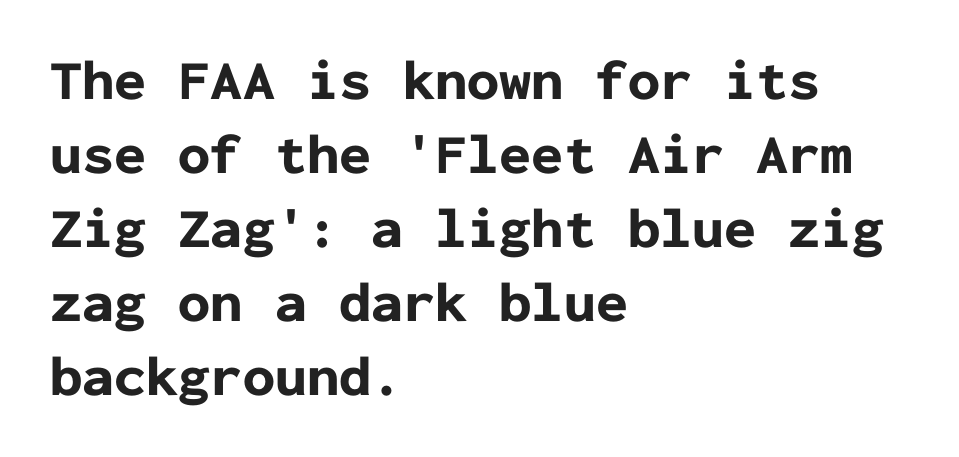
Spacing verdict: monospaced, one width for all characters. Is the type bold? Yes — the strokes are clearly thick and heavy. This sample uses an upright cut, with every glyph sitting square on the baseline. The foot of each line stays bare and open. The type is set solid horizontally, with unmodified tracking. Nothing sits at the stroke ends, so this counts as sans-serif.
